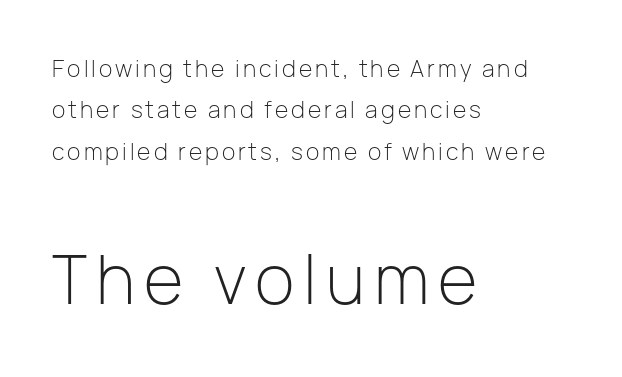
The image shows 68 px light sans-serif type, upright; set left-aligned, line spacing 1.8x, not underlined; the second (bottom) block is 2.96x larger; low stroke contrast and a medium x-height.
